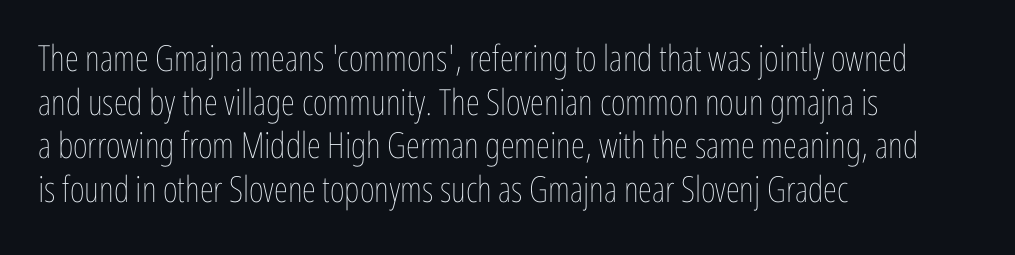
{"italic": "no", "bold": "no", "weight": "thin", "width": "condensed", "stroke_contrast": "low", "x_height": "medium", "monospaced": "no", "underline": "no", "align": "left", "line_spacing_ratio": 1.21, "letter_spacing": "normal", "letter_spacing_em": 0.0, "glyph_px": 36}
